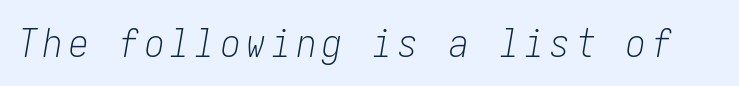
{"italic": "yes", "lean": "right", "slant_degrees": 10, "bold": "no", "weight": "light", "width": "condensed", "stroke_contrast": "low", "x_height": "medium", "underline": "no", "glyph_px": 39}
